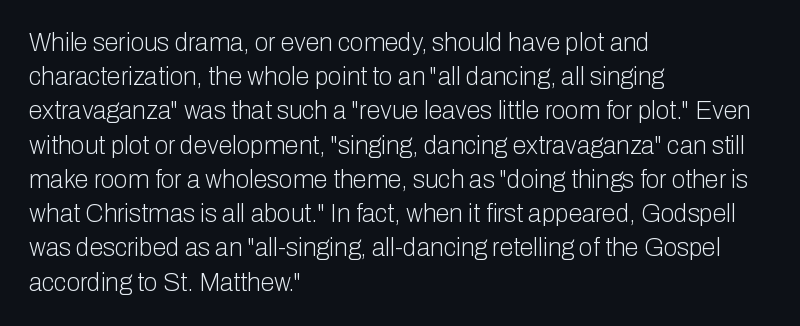
The area under the type is left untouched. A roman cut, with each character standing at attention. Observe the ordinary spacing: letters are neighbours, not strangers. Notice how the passage keeps a crisp vertical edge on the left only.
